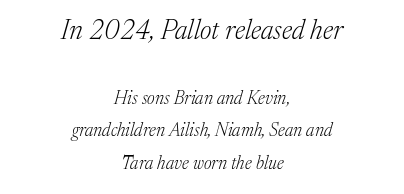
{"italic": "yes", "lean": "right", "slant_degrees": 17, "bold": "no", "underline": "no", "align": "center", "line_spacing_ratio": 1.82, "letter_spacing": "normal", "letter_spacing_em": 0.0, "larger_block": "first", "size_ratio": 1.5, "glyph_px": 27}
